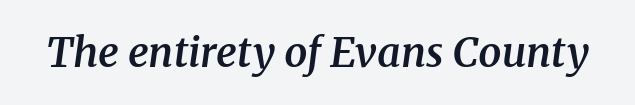
The image shows 41 px semibold serif type, italic (leaning right); set normal letter spacing, not underlined; medium stroke contrast and a medium x-height.
